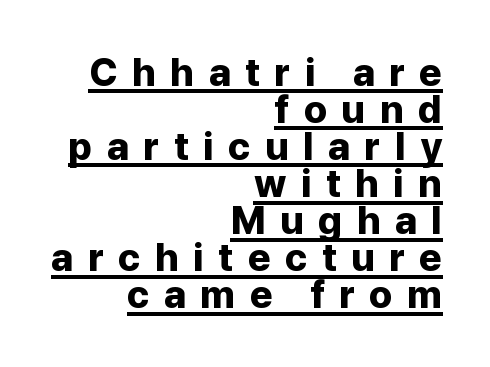
Q: Is the text bold? A: Yes.
Q: Is the text italic (slanted)? A: No, it is upright.
Q: Is the typeface a serif or a sans-serif typeface? A: Sans-serif.
Q: Is the text underlined? A: Yes.
Q: How is the paragraph aligned? A: Right-aligned.
Q: Is the spacing between letters normal or unusually wide? A: Unusually wide.
Q: Is the spacing between lines tight, normal or loose? A: Tight.
Q: Width (condensed, normal, or wide)? A: Normal.
Q: Stroke contrast? A: Low.
Q: x-height? A: Medium.
Q: Monospaced? A: No.
